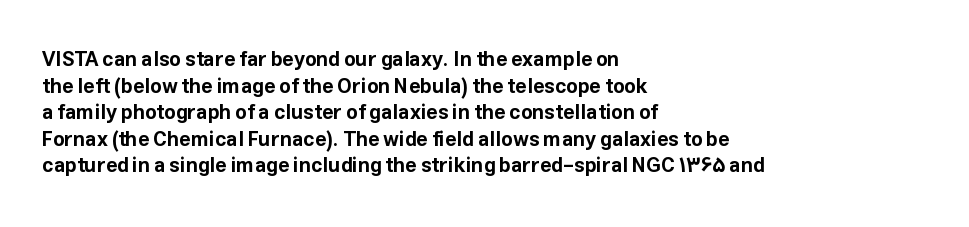
{"italic": "no", "bold": "yes", "underline": "no", "align": "left", "line_spacing": "normal", "line_spacing_ratio": 1.33, "letter_spacing": "normal", "letter_spacing_em": 0.0, "glyph_px": 20}
